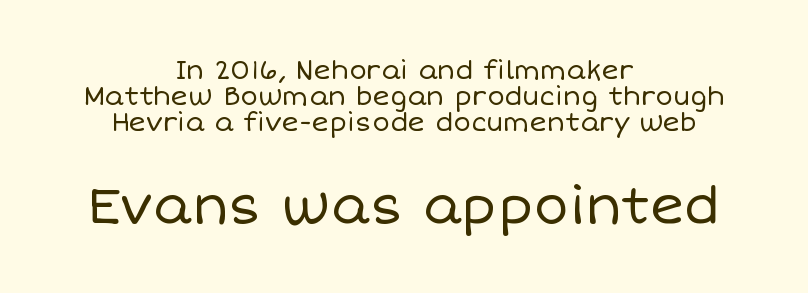
Q: Is the text bold? A: No.
Q: Is the text italic (slanted)? A: No, it is upright.
Q: Is the text underlined? A: No.
Q: How is the paragraph aligned? A: Centered.
Q: Is the spacing between letters normal or unusually wide? A: Normal.
Q: Is the spacing between lines tight, normal or loose? A: Tight.
Q: Which block of text is set in a larger size, the first (top) or the second (bottom)? A: The second (bottom) one.
Q: Width (condensed, normal, or wide)? A: Normal.
Q: Stroke contrast? A: Low.
Q: x-height? A: Large.
Q: Monospaced? A: No.
